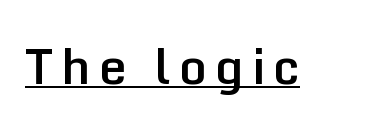
This is moderately heavy type, rendered in semibold. The font's upright variant was chosen for this text. This rendering features underlined lettering. Letterform terminals end flat and unadorned throughout the passage. The rendering uses natural spacing where letterforms have individual widths.
